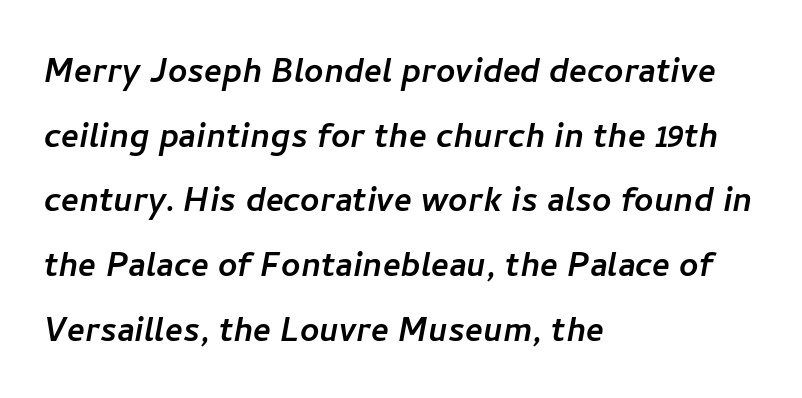
Type style note: lacks serifs. The rendering uses natural spacing where letterforms have individual widths. All the whitespace from short lines collects on the right. Decoration check: the copy has no underline.
